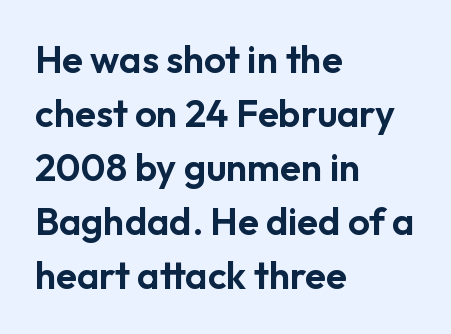
Compared with a centered layout, this one pins lines to the left instead. The passage shown is typed in a proportional face where columns would drift. Regular leading. Just letters on the line, the space beneath them empty. The axis of the letterforms is exactly vertical. This sample uses plain, unmodified letter spacing.
